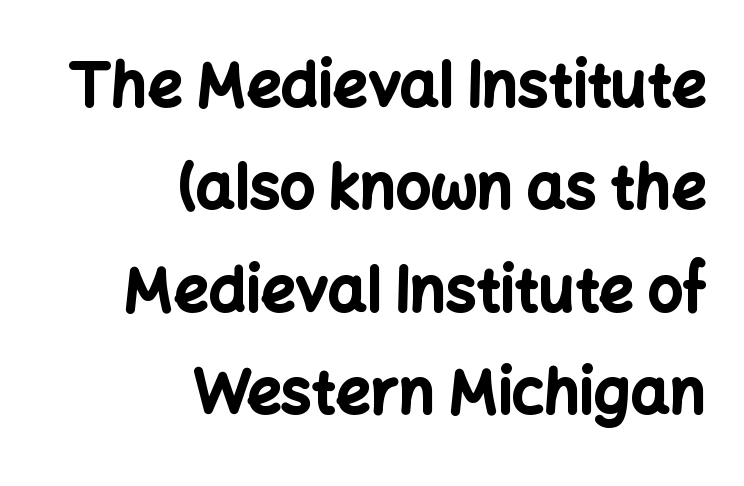
Is this a fixed-width face? No — the glyphs have proportional, varying widths. The space directly below the letters is spotless. How are the letters spaced? Ordinarily, with no added tracking. The typeface chosen for these lines omits serifs. Line spacing here is normal. When letters stand straight like this, we call the style roman or upright.
